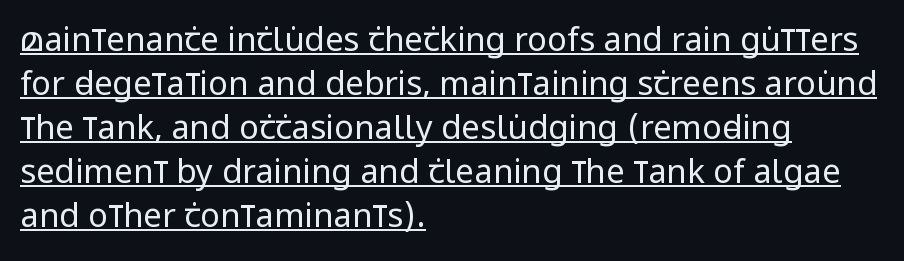
Q: Is the text bold? A: No.
Q: Is the text italic (slanted)? A: No, it is upright.
Q: Is the typeface a serif or a sans-serif typeface? A: Sans-serif.
Q: Is the text underlined? A: Yes.
Q: How is the paragraph aligned? A: Left-aligned.
Q: Is the spacing between letters normal or unusually wide? A: Normal.
Q: Is the spacing between lines tight, normal or loose? A: Normal.
Q: Width (condensed, normal, or wide)? A: Condensed.
Q: Stroke contrast? A: Low.
Q: x-height? A: Large.
Q: Monospaced? A: No.
